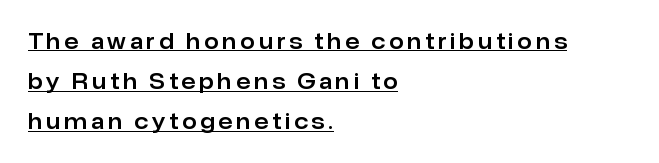
{"italic": "no", "underline": "yes", "align": "left", "line_spacing": "loose", "line_spacing_ratio": 1.91, "glyph_px": 21}
